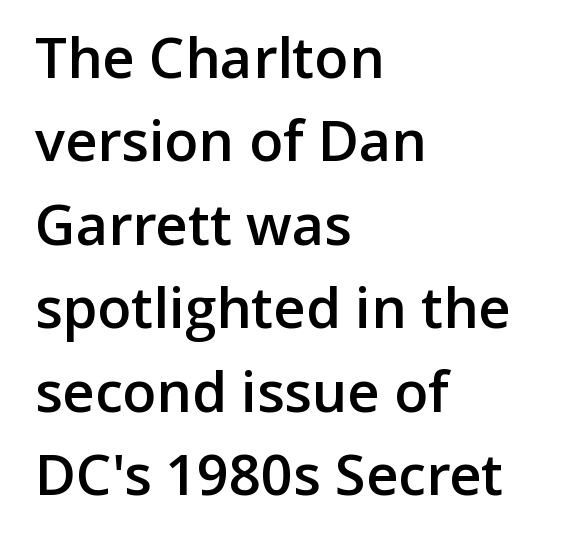
The image shows 56 px semibold sans-serif type, upright; set left-aligned, normal line spacing (1.49x), normal letter spacing, not underlined; low stroke contrast and a medium x-height.
